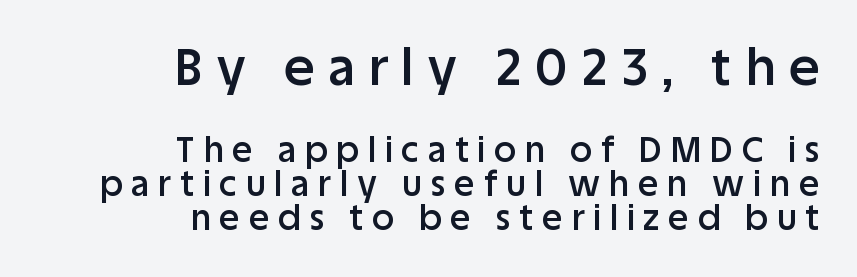
These lines have a slow, spaced-out rhythm from letter to letter. Is the block centered? No — it sits flush against the right margin. You could not count columns in this text — the font is proportionally spaced. You get the large type first, then a drop to smaller type.
